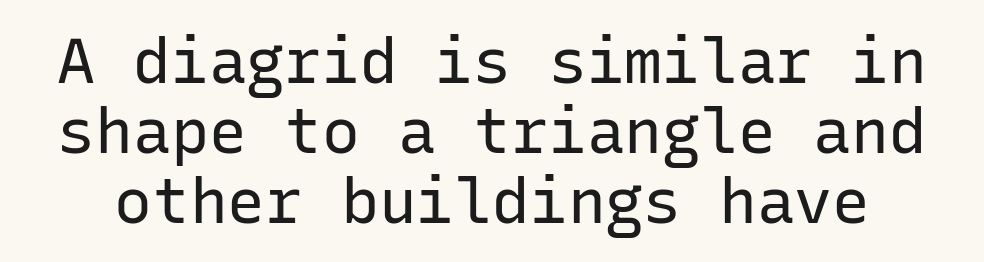
The letters sit at their default tracking, neither squeezed nor spread. The strokes carry an ordinary text weight at most. Every character sits straight up, as roman type does. Unlike a traditional serif, this face leaves its strokes unadorned. Beneath every word, the page is bare. The letters march in equal steps, a hallmark of fixed-pitch type.
